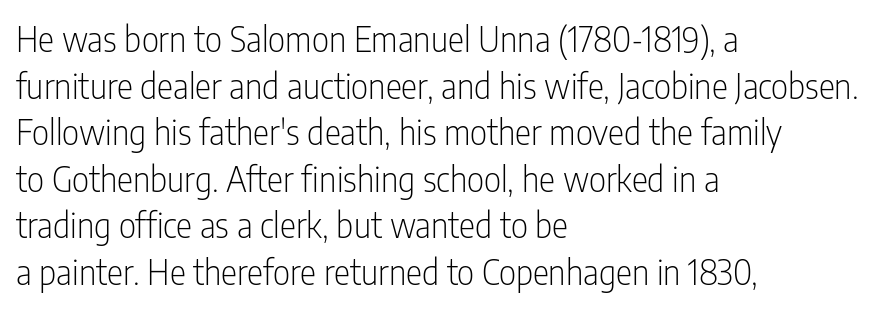
The image shows 34 px light, condensed sans-serif type, upright; set left-aligned, normal line spacing (1.37x), normal letter spacing, not underlined; low stroke contrast and a medium x-height.
